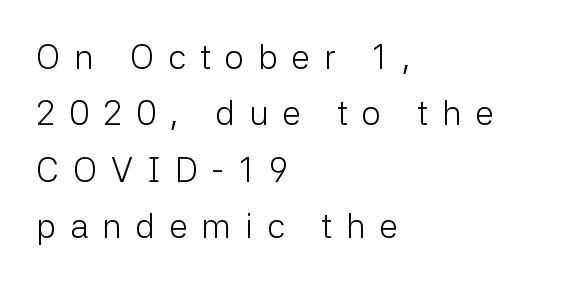
The image shows 34 px light sans-serif type, upright; set left-aligned, normal line spacing (1.66x), unusually wide letter spacing (+0.41 em), not underlined; low stroke contrast and a medium x-height.
